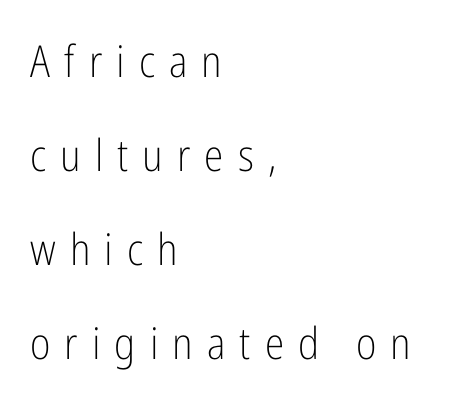
{"serif": "no", "italic": "no", "bold": "no", "weight": "light", "width": "condensed", "stroke_contrast": "low", "x_height": "medium", "monospaced": "no", "underline": "no", "align": "left", "line_spacing": "loose", "line_spacing_ratio": 2.14, "letter_spacing": "wide", "letter_spacing_em": 0.32, "glyph_px": 44}
